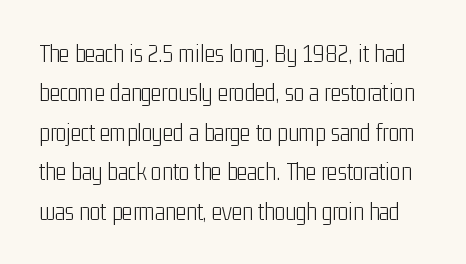
Observe the ordinary spacing: letters are neighbours, not strangers. Unlike italic type, these characters show no tilt at all. Words float on clear page, feet unadorned. Regular leading. Weight: regular or lighter.
